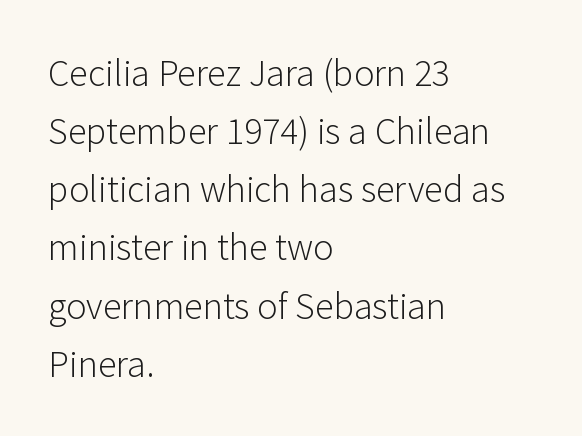
The image shows 38 px light sans-serif type, upright; set left-aligned, normal line spacing (1.53x), normal letter spacing, not underlined; low stroke contrast and a medium x-height.
